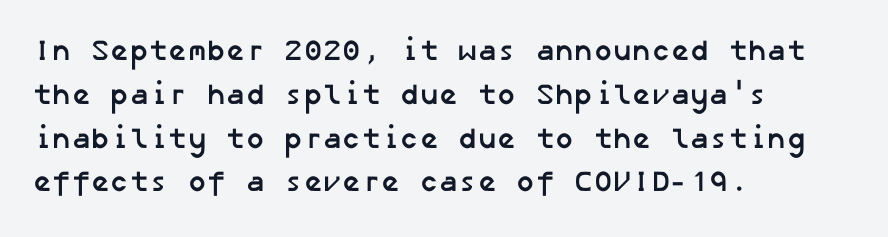
The image shows 29 px semibold sans-serif type; set left-aligned, normal line spacing (1.51x), normal letter spacing, not underlined; low stroke contrast and a medium x-height.
